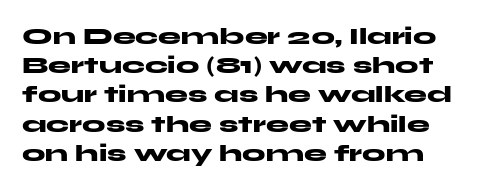
Q: Is the text bold? A: Yes.
Q: Is the text italic (slanted)? A: No, it is upright.
Q: Is the text underlined? A: No.
Q: How is the paragraph aligned? A: Left-aligned.
Q: Is the spacing between letters normal or unusually wide? A: Normal.
Q: Is the spacing between lines tight, normal or loose? A: Normal.
